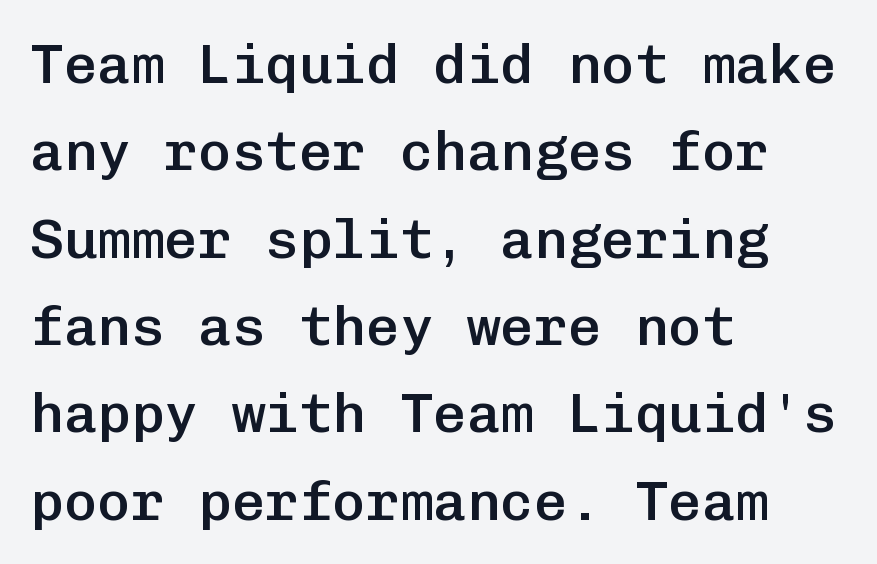
{"serif": "no", "italic": "no", "bold": "semi", "weight": "semibold", "width": "normal", "stroke_contrast": "low", "x_height": "medium", "monospaced": "yes", "underline": "no", "align": "left", "line_spacing": "normal", "line_spacing_ratio": 1.56, "letter_spacing": "normal", "letter_spacing_em": 0.0, "glyph_px": 56}
